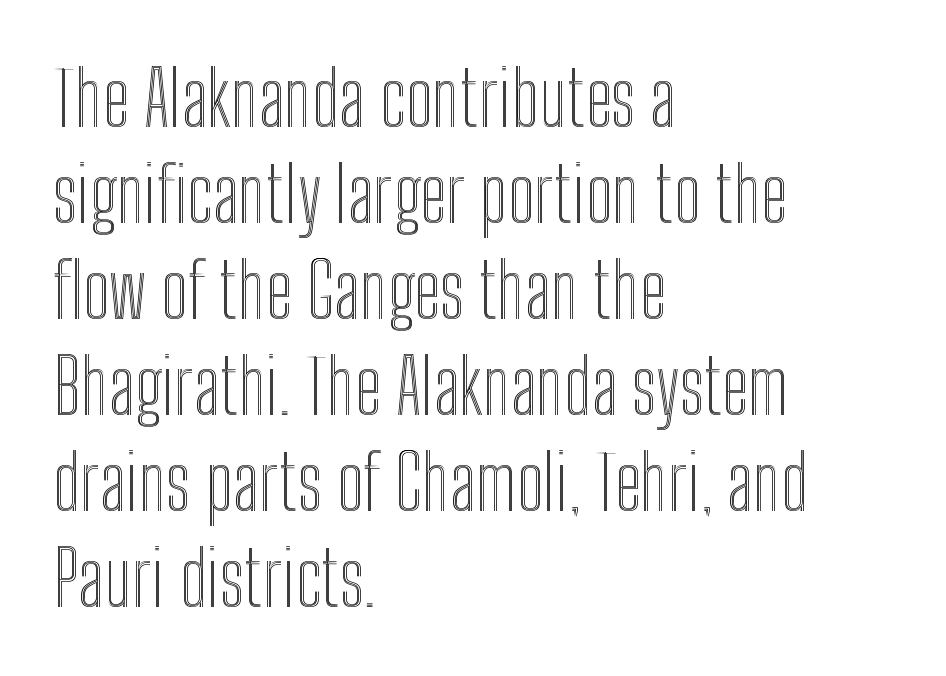
Q: Is the text italic (slanted)? A: No, it is upright.
Q: Is the text underlined? A: No.
Q: How is the paragraph aligned? A: Left-aligned.
Q: Is the spacing between letters normal or unusually wide? A: Normal.
Q: Is the spacing between lines tight, normal or loose? A: Normal.
Q: Width (condensed, normal, or wide)? A: Condensed.
Q: x-height? A: Medium.
Q: Monospaced? A: No.
